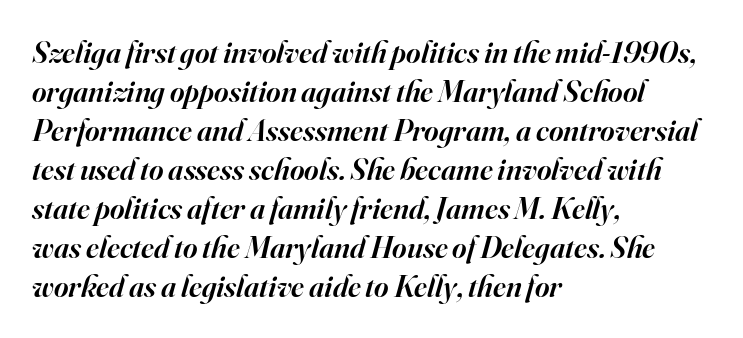
Style check: oblique. Nothing unusual about the tracking: characters are spaced as the font intends. Any mark beneath the type? The region is blank. The font family rendered here belongs to the serif group. Here the designer chose a conventional face with non-uniform glyph widths.
